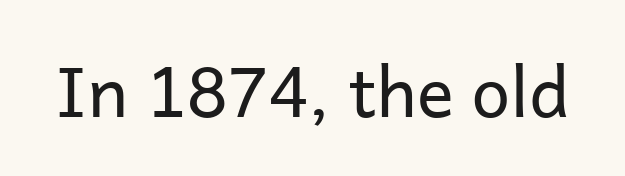
The image shows 69 px regular-weight sans-serif type, upright; set normal letter spacing, not underlined; low stroke contrast and a medium x-height.
